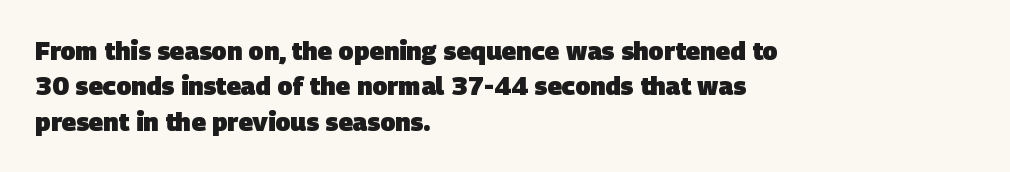
{"bold": "yes", "underline": "no", "align": "left", "line_spacing": "normal", "line_spacing_ratio": 1.42, "letter_spacing": "normal", "letter_spacing_em": 0.0, "glyph_px": 25}
